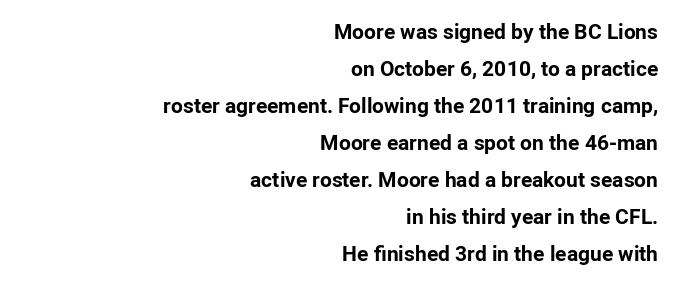
Heavy, bold letterforms. Descenders hang freely into open space. A typesetter would mark this as roman, not italic. Notice how the passage keeps a crisp vertical edge on the right only.
